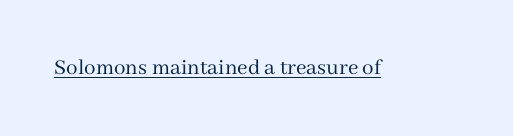
The image shows 23 px text type, upright; set normal letter spacing, underlined.
